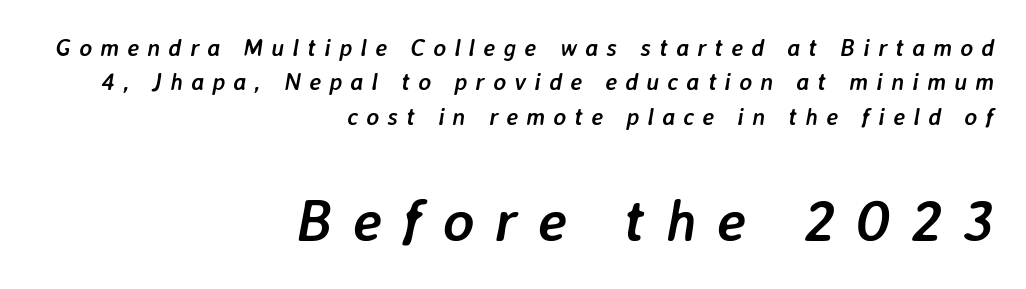
{"italic": "yes", "lean": "right", "slant_degrees": 7, "bold": "yes", "weight": "semibold", "width": "normal", "stroke_contrast": "low", "x_height": "medium", "monospaced": "no", "underline": "no", "align": "right", "line_spacing": "normal", "line_spacing_ratio": 1.43, "letter_spacing": "wide", "letter_spacing_em": 0.34, "larger_block": "second", "size_ratio": 2.46, "glyph_px": 59}
